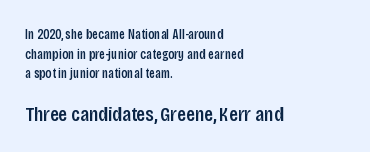
{"italic": "no", "bold": "semi", "underline": "no", "align": "left", "line_spacing": "normal", "line_spacing_ratio": 1.4, "letter_spacing": "normal", "letter_spacing_em": 0.0, "larger_block": "second", "size_ratio": 1.5, "glyph_px": 21}
